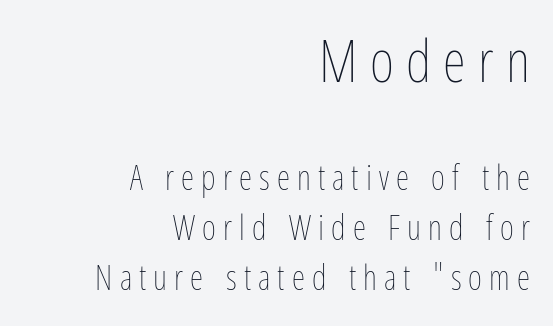
The image shows 59 px thin, condensed type, upright; set right-aligned, normal line spacing (1.46x), unusually wide letter spacing (+0.21 em), not underlined; the first (top) block is 1.74x larger; low stroke contrast and a medium x-height.
